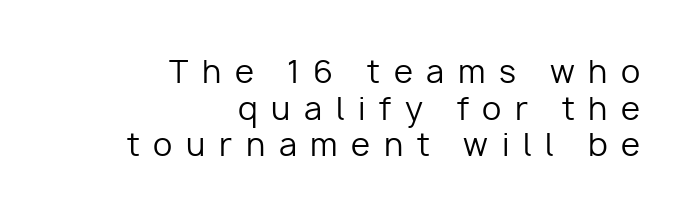
The image shows 31 px regular-weight sans-serif type, upright; set right-aligned, line spacing 1.18x, unusually wide letter spacing (+0.44 em), not underlined; low stroke contrast and a medium x-height.
